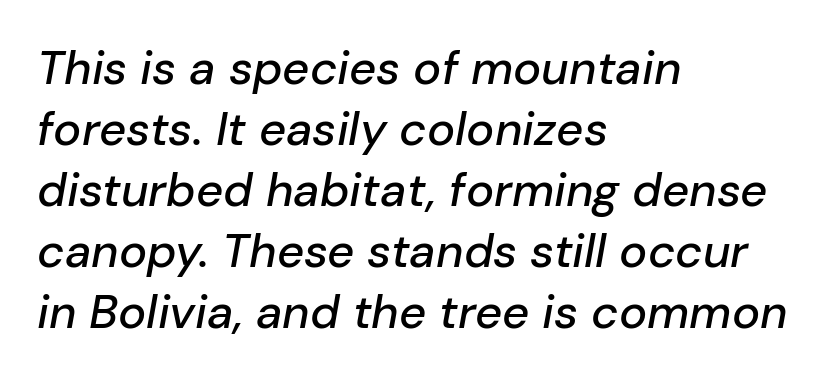
Vertically, the passage feels balanced, rows spaced as you'd expect. These lines stack with their left ends in a neat column. Here the designer chose a conventional face with non-uniform glyph widths. Emphasis-style slanted type is in use. Beneath every word, the page is bare.
